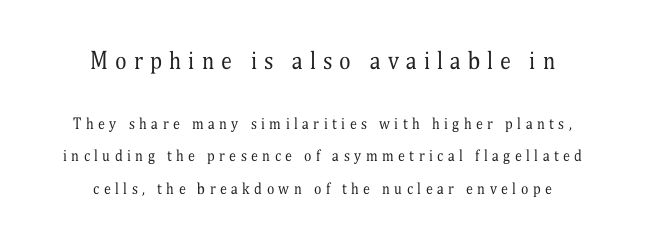
The image shows 22 px text type, upright; set centered, loose line spacing (2.3x), unusually wide letter spacing (+0.32 em), not underlined; the first (top) block is 1.57x larger.
